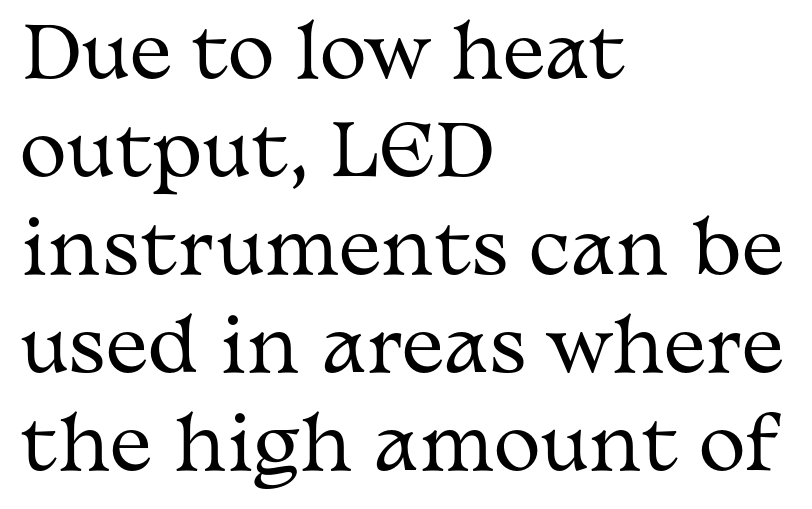
Does the type have serifs? Yes, each stem ends in a small foot. The typeface has the unassuming heft of standard copy or less. Underlining? Definitely not there. Is this a fixed-width face? No — the glyphs have proportional, varying widths. Every character sits straight up, as roman type does. Here the glyphs are tracked normally, forming tight word shapes.
